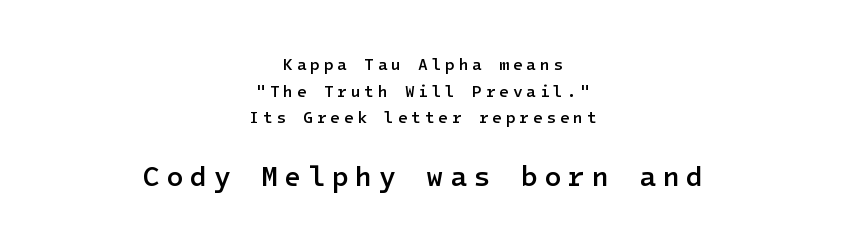
{"serif": "no", "italic": "no", "bold": "semi", "weight": "semibold", "width": "normal", "stroke_contrast": "low", "x_height": "medium", "underline": "no", "align": "center", "line_spacing": "normal", "line_spacing_ratio": 1.67, "letter_spacing": "wide", "letter_spacing_em": 0.23, "larger_block": "second", "size_ratio": 1.75, "glyph_px": 28}
